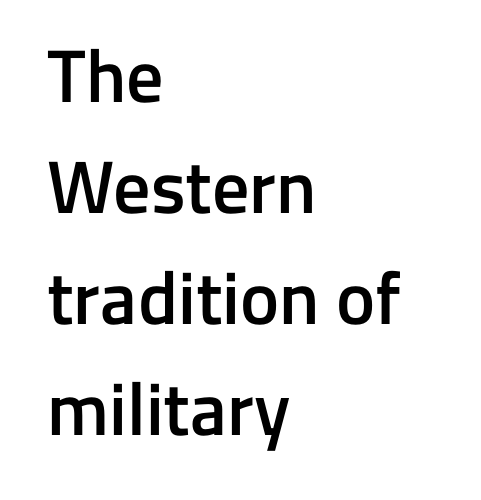
The image shows 74 px semibold sans-serif type, upright; set left-aligned, normal line spacing (1.5x), normal letter spacing, not underlined; low stroke contrast and a medium x-height.
